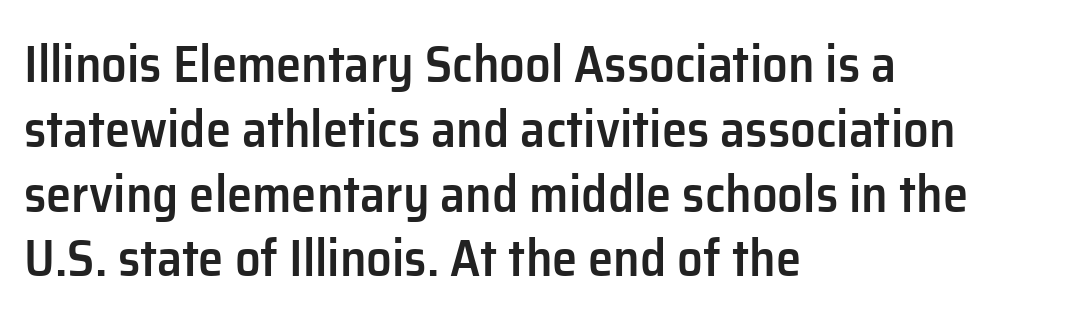
The image shows 51 px semibold sans-serif type, upright; set left-aligned, normal line spacing (1.27x), normal letter spacing, not underlined; low stroke contrast and a medium x-height.
